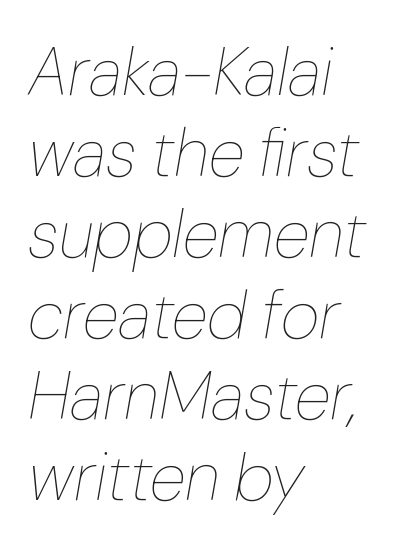
Spacing verdict: proportional, widths tailored to each character. The words here are not underlined. Rendered with sloped, italic letterforms. There is no visible air inserted between adjacent glyphs.
